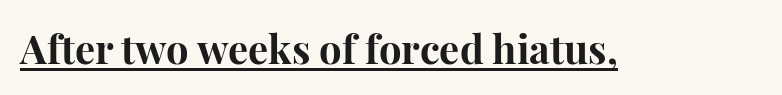
The image shows 40 px bold serif type, upright; set normal letter spacing, underlined; high stroke contrast and a medium x-height.
